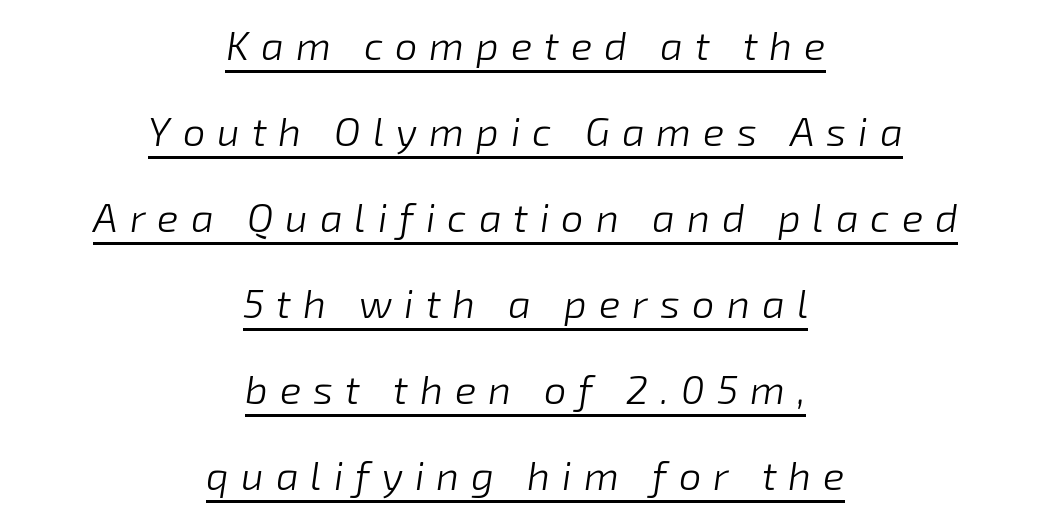
The image shows 40 px light type, italic (leaning right); set centered, loose line spacing (2.15x), unusually wide letter spacing (+0.3 em), underlined; low stroke contrast and a medium x-height.
